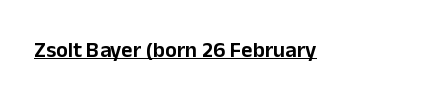
{"italic": "no", "underline": "yes", "letter_spacing": "normal", "letter_spacing_em": 0.0, "glyph_px": 22}
